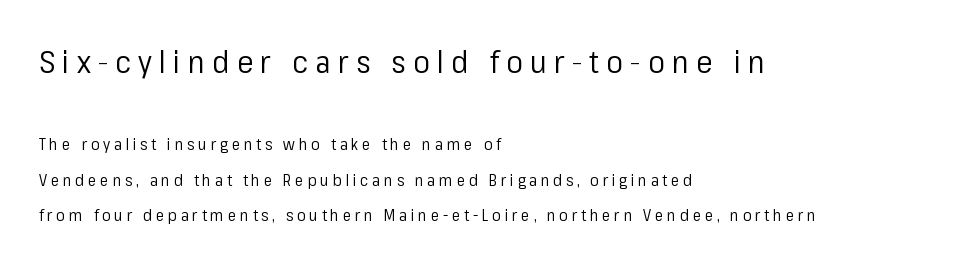
How would I describe the line gaps? Wide and relaxed. The rendering uses natural spacing where letterforms have individual widths. Ascenders rise straight up at ninety degrees. In CSS terms this would be text-align: left. Heaviness? Minimal to ordinary, like unemphasized prose. The foot of each line stays bare and open.
